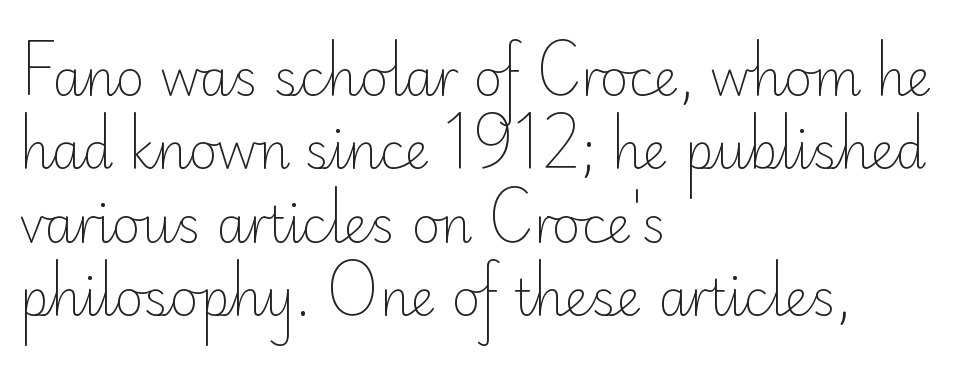
{"serif": "no", "italic": "no", "bold": "no", "weight": "light", "width": "normal", "stroke_contrast": "low", "x_height": "small", "monospaced": "no", "underline": "no", "align": "left", "line_spacing": "normal", "line_spacing_ratio": 1.5, "letter_spacing": "normal", "letter_spacing_em": 0.0, "glyph_px": 49}
